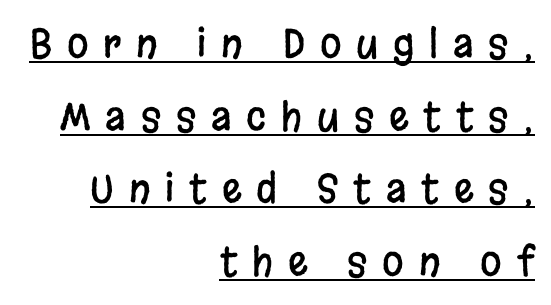
Q: Is the text italic (slanted)? A: No, it is upright.
Q: Is the typeface a serif or a sans-serif typeface? A: Sans-serif.
Q: Is the text underlined? A: Yes.
Q: How is the paragraph aligned? A: Right-aligned.
Q: Is the spacing between letters normal or unusually wide? A: Unusually wide.
Q: Width (condensed, normal, or wide)? A: Condensed.
Q: Stroke contrast? A: Low.
Q: x-height? A: Large.
Q: Monospaced? A: No.
